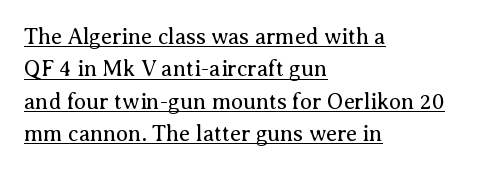
The image shows 22 px text type, upright; set left-aligned, normal line spacing (1.47x), normal letter spacing, underlined.
